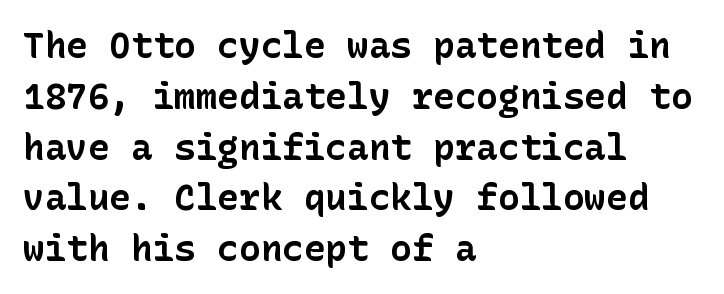
Q: Is the text bold? A: Yes.
Q: Is the text italic (slanted)? A: No, it is upright.
Q: Is the typeface a serif or a sans-serif typeface? A: Sans-serif.
Q: Is the text underlined? A: No.
Q: How is the paragraph aligned? A: Left-aligned.
Q: Is the spacing between letters normal or unusually wide? A: Normal.
Q: Is the spacing between lines tight, normal or loose? A: Normal.
Q: Width (condensed, normal, or wide)? A: Normal.
Q: Stroke contrast? A: Low.
Q: x-height? A: Medium.
